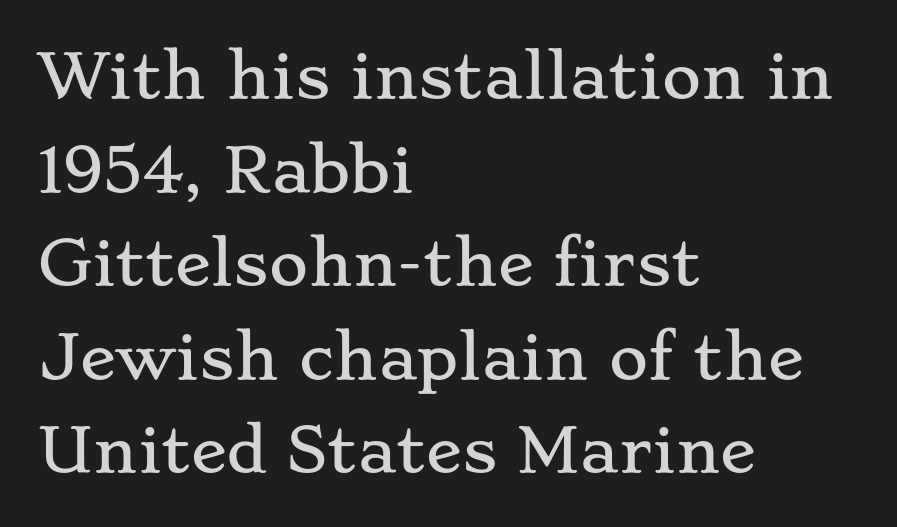
The zone under the glyphs is completely vacant. Successive baselines arrive at the customary interval. You could not count columns in this text — the font is proportionally spaced. The rendering keeps characters at their native spacing. The lettering holds an erect, upright posture throughout.
